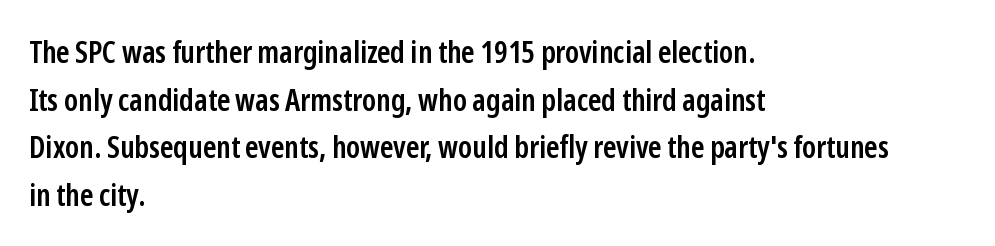
The image shows 31 px semibold, condensed sans-serif type, upright; set left-aligned, normal line spacing (1.54x), normal letter spacing, not underlined; low stroke contrast and a medium x-height.
